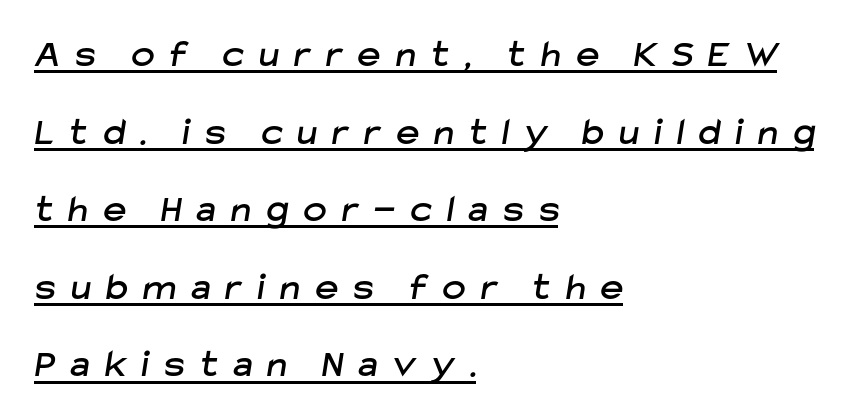
{"serif": "no", "width": "normal", "stroke_contrast": "low", "x_height": "medium", "monospaced": "no", "underline": "yes", "align": "left", "line_spacing": "loose", "line_spacing_ratio": 1.99, "letter_spacing": "wide", "letter_spacing_em": 0.4, "glyph_px": 39}
